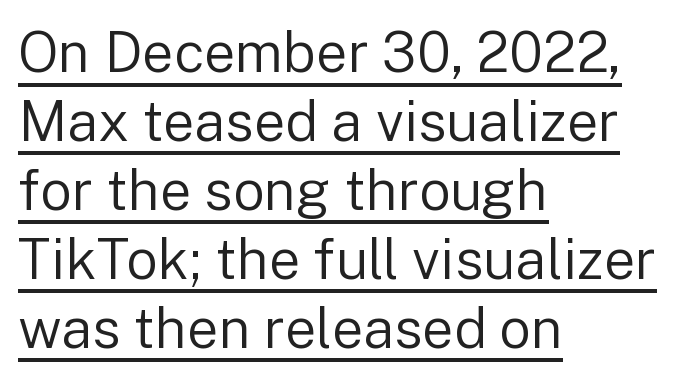
{"serif": "no", "italic": "no", "bold": "no", "weight": "regular", "width": "normal", "stroke_contrast": "low", "x_height": "medium", "monospaced": "no", "underline": "yes", "align": "left", "line_spacing_ratio": 1.23, "letter_spacing": "normal", "letter_spacing_em": 0.0, "glyph_px": 56}
